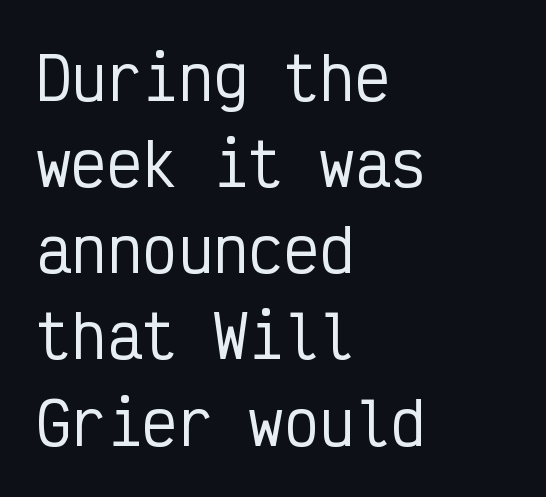
Q: Is the text italic (slanted)? A: No, it is upright.
Q: Is the typeface a serif or a sans-serif typeface? A: Sans-serif.
Q: Is the text underlined? A: No.
Q: How is the paragraph aligned? A: Left-aligned.
Q: Is the spacing between letters normal or unusually wide? A: Normal.
Q: Is the spacing between lines tight, normal or loose? A: Normal.
Q: Width (condensed, normal, or wide)? A: Condensed.
Q: Stroke contrast? A: Low.
Q: x-height? A: Medium.
Q: Monospaced? A: Yes.
